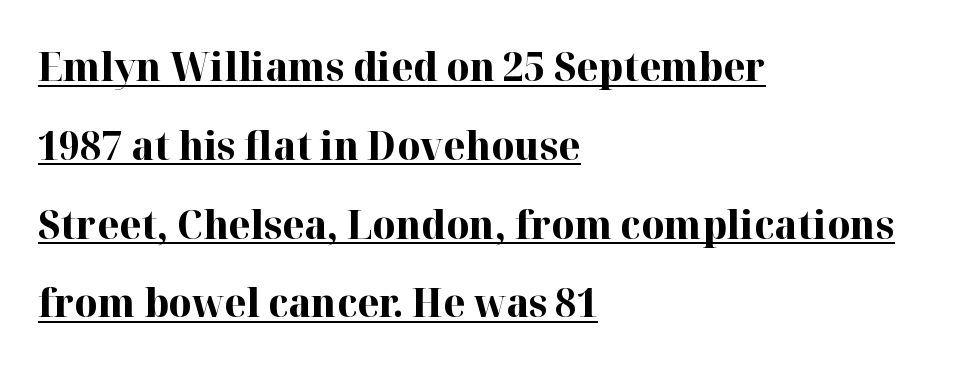
Q: Is the text bold? A: Yes.
Q: Is the text italic (slanted)? A: No, it is upright.
Q: Is the typeface a serif or a sans-serif typeface? A: Serif.
Q: Is the text underlined? A: Yes.
Q: How is the paragraph aligned? A: Left-aligned.
Q: Is the spacing between letters normal or unusually wide? A: Normal.
Q: Is the spacing between lines tight, normal or loose? A: Loose.
Q: Width (condensed, normal, or wide)? A: Normal.
Q: Stroke contrast? A: High.
Q: x-height? A: Medium.
Q: Monospaced? A: No.
